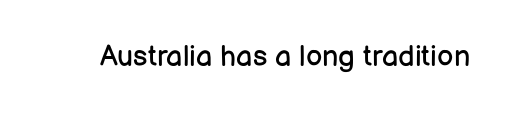
The image shows 29 px regular-weight sans-serif type, upright; set normal letter spacing, not underlined; low stroke contrast and a medium x-height.
